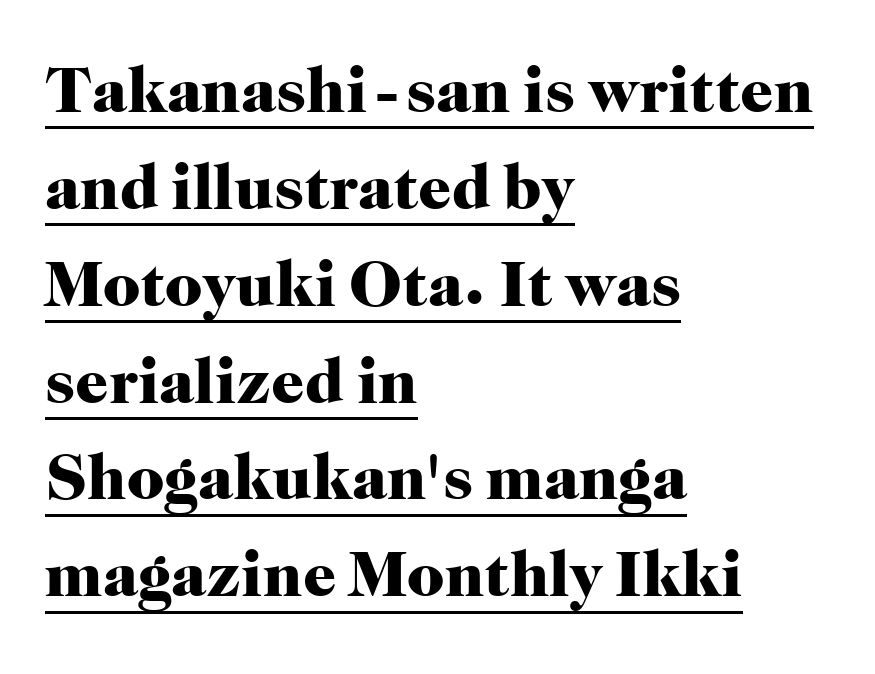
The image shows 65 px heavy serif type, upright; set left-aligned, normal line spacing (1.49x), normal letter spacing, underlined; high stroke contrast and a medium x-height.
